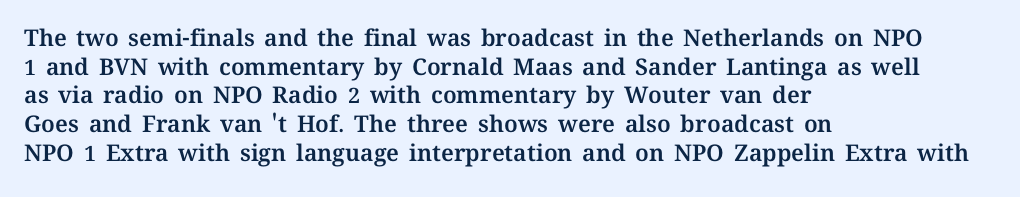
The image shows 23 px text type, upright; set left-aligned, normal line spacing (1.25x), normal letter spacing, not underlined.
